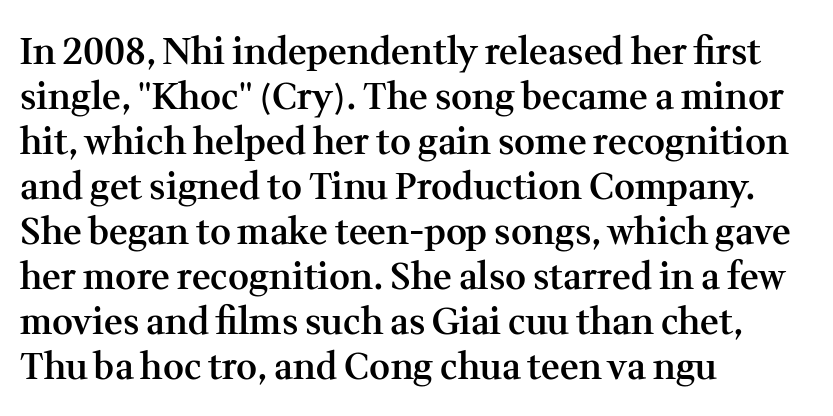
The ragged edge is on the right, which tells us the setting is flush left. The letters sit at their default tracking, neither squeezed nor spread. Do the characters align in a grid? No, the font is proportional. Observe the serifs anchoring each vertical stroke in this sample. Characters remain perfectly vertical along every line.
